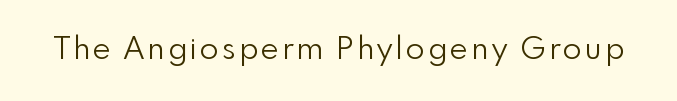
Q: Is the text bold? A: No.
Q: Is the text italic (slanted)? A: No, it is upright.
Q: Is the typeface a serif or a sans-serif typeface? A: Sans-serif.
Q: Is the text underlined? A: No.
Q: Width (condensed, normal, or wide)? A: Normal.
Q: Stroke contrast? A: Low.
Q: x-height? A: Small.
Q: Monospaced? A: No.
